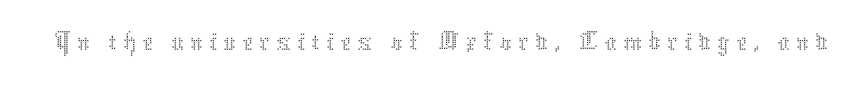
Q: Is the text bold? A: No.
Q: Is the text italic (slanted)? A: No, it is upright.
Q: Is the text underlined? A: No.
Q: Width (condensed, normal, or wide)? A: Normal.
Q: Stroke contrast? A: Medium.
Q: x-height? A: Medium.
Q: Monospaced? A: No.
